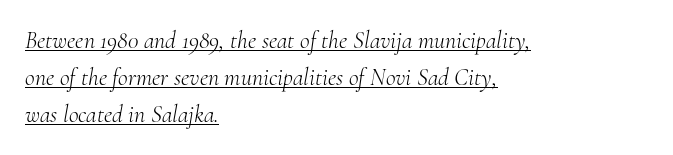
Tracking here is standard; glyphs follow each other at the usual distance. You can see a thin bar hugging the bottom of the glyphs. All the whitespace from short lines collects on the right. A quiet, ordinary-to-light weight characterises the typeface. It's the slanting kind of type. Compared with typical paragraphs, the rows here are spaced about the same.
